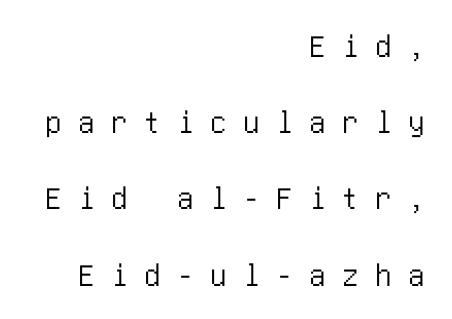
{"serif": "no", "italic": "no", "width": "condensed", "stroke_contrast": "low", "x_height": "large", "underline": "no", "align": "right", "line_spacing": "loose", "line_spacing_ratio": 2.31, "letter_spacing": "wide", "letter_spacing_em": 0.5, "glyph_px": 33}
